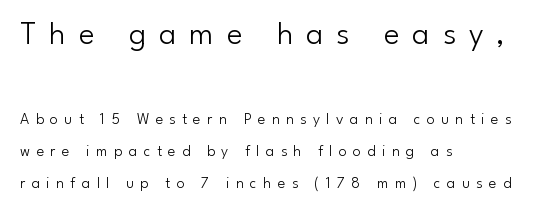
Q: Is the text bold? A: No.
Q: Is the text italic (slanted)? A: No, it is upright.
Q: Is the typeface a serif or a sans-serif typeface? A: Sans-serif.
Q: Is the text underlined? A: No.
Q: How is the paragraph aligned? A: Left-aligned.
Q: Is the spacing between letters normal or unusually wide? A: Unusually wide.
Q: Is the spacing between lines tight, normal or loose? A: Loose.
Q: Which block of text is set in a larger size, the first (top) or the second (bottom)? A: The first (top) one.
Q: Width (condensed, normal, or wide)? A: Normal.
Q: Stroke contrast? A: Low.
Q: x-height? A: Small.
Q: Monospaced? A: No.
